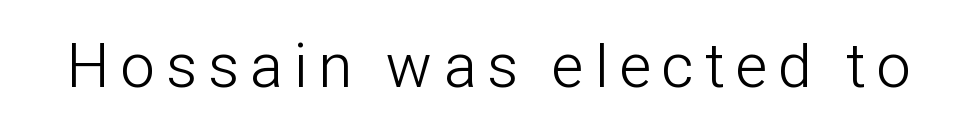
Style check: upright. Unbolded letterforms with no extra heft. A typesetter would call this proportional, since set widths differ per character. No feet cap the strokes, marking this as sans-serif type. Beneath every word, the page is bare.
